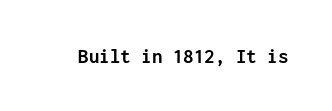
Q: Is the text bold? A: Yes.
Q: Is the text italic (slanted)? A: No, it is upright.
Q: Is the text underlined? A: No.
Q: Is the spacing between letters normal or unusually wide? A: Normal.
